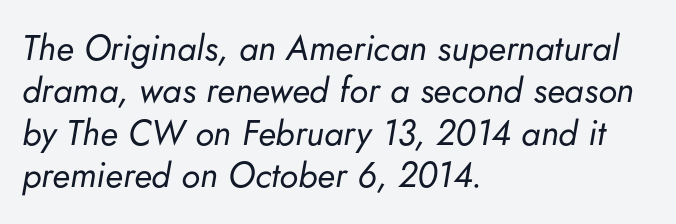
No word sits above an underline. The lettering tilts uniformly, giving the passage an italic look. Compared with a typical body face, this is equally light or lighter still. Think of a printed novel: that variable character pitch is what you see here. Casual observation: everything's shoved over to the left.
